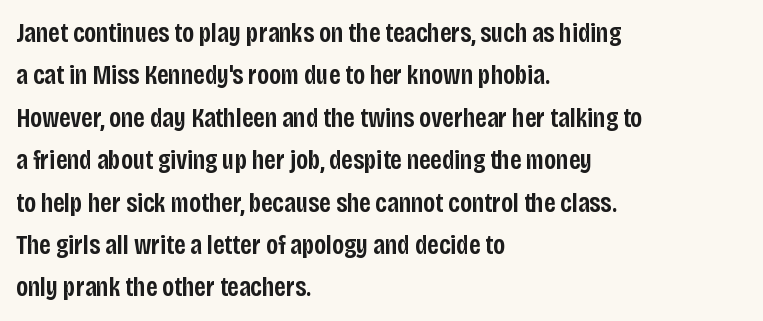
Caption: multi-line text, flush left, ragged right. Compared with typical body copy, the letter spacing here is the same. In terms of leading, this rendering sits right in the middle. Underlining? Definitely not there. How heavy is the stroke? Medium-heavy — a semibold, shy of bold. Style check: upright.
